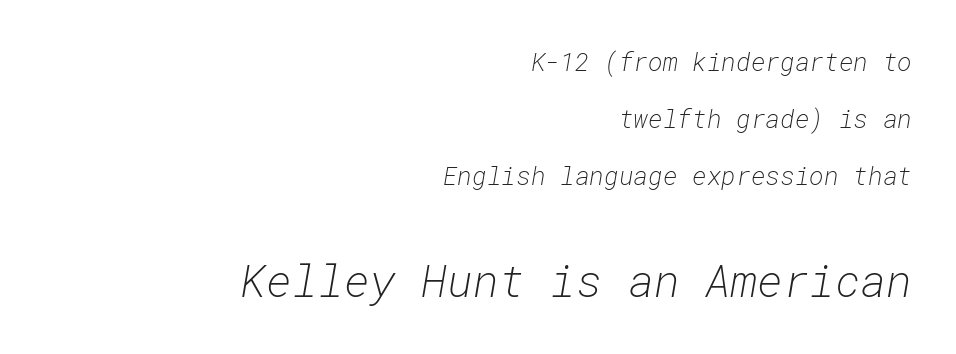
Q: Is the text bold? A: No.
Q: Is the text italic (slanted)? A: Yes, it leans right by about 10 degrees.
Q: Is the text underlined? A: No.
Q: How is the paragraph aligned? A: Right-aligned.
Q: Is the spacing between letters normal or unusually wide? A: Normal.
Q: Is the spacing between lines tight, normal or loose? A: Loose.
Q: Which block of text is set in a larger size, the first (top) or the second (bottom)? A: The second (bottom) one.
Q: Width (condensed, normal, or wide)? A: Normal.
Q: Stroke contrast? A: Low.
Q: x-height? A: Medium.
Q: Monospaced? A: Yes.
